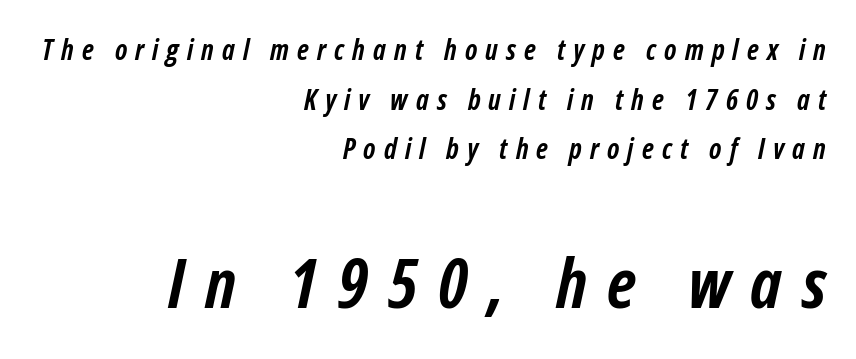
{"italic": "yes", "lean": "right", "slant_degrees": 12, "bold": "yes", "weight": "semibold", "width": "condensed", "stroke_contrast": "low", "x_height": "medium", "monospaced": "no", "underline": "no", "align": "right", "line_spacing_ratio": 1.77, "letter_spacing": "wide", "letter_spacing_em": 0.29, "larger_block": "second", "size_ratio": 2.46, "glyph_px": 69}
